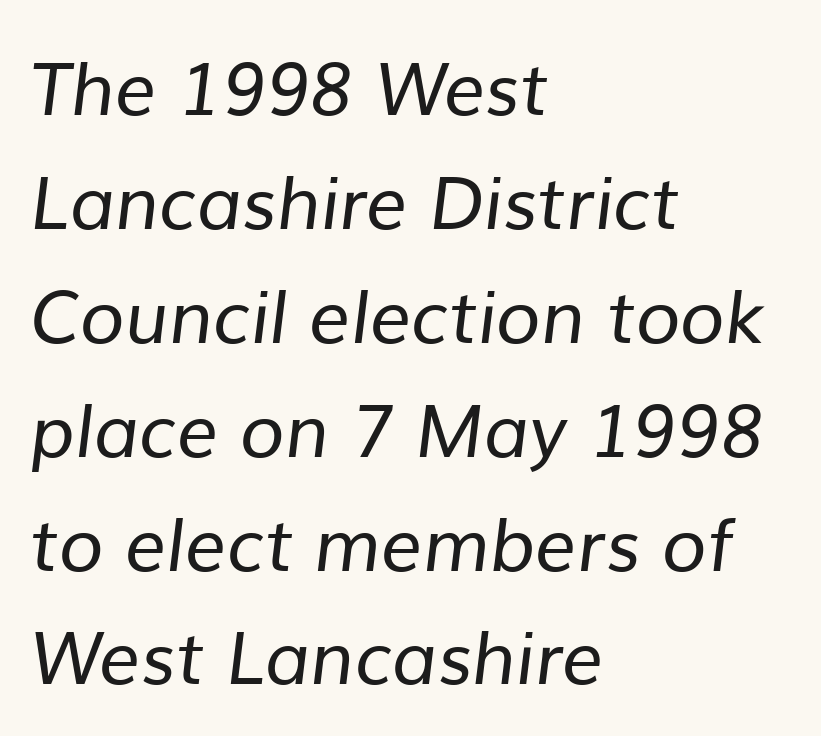
{"serif": "no", "bold": "no", "weight": "regular", "width": "normal", "stroke_contrast": "low", "x_height": "medium", "monospaced": "no", "underline": "no", "align": "left", "line_spacing": "normal", "line_spacing_ratio": 1.56, "letter_spacing": "normal", "letter_spacing_em": 0.0, "glyph_px": 73}
